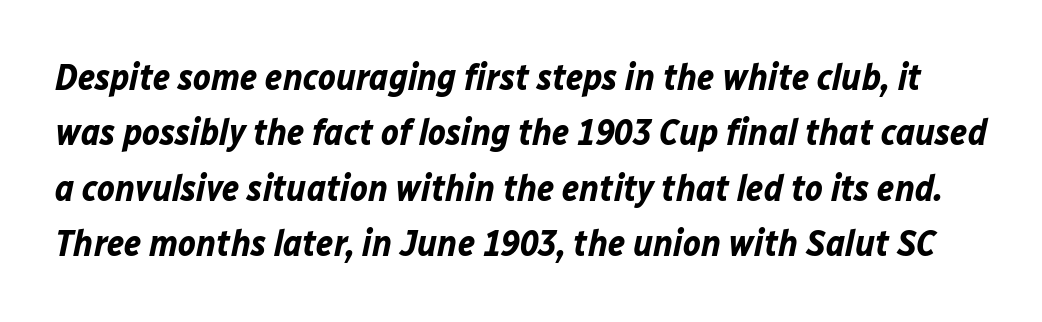
Compared with an ordinary text face, these strokes are far heavier — a full bold. Spacing verdict: proportional, widths tailored to each character. If you measured baseline to baseline, you'd find a middling distance. This rendering leaves character spacing at its baseline value.
